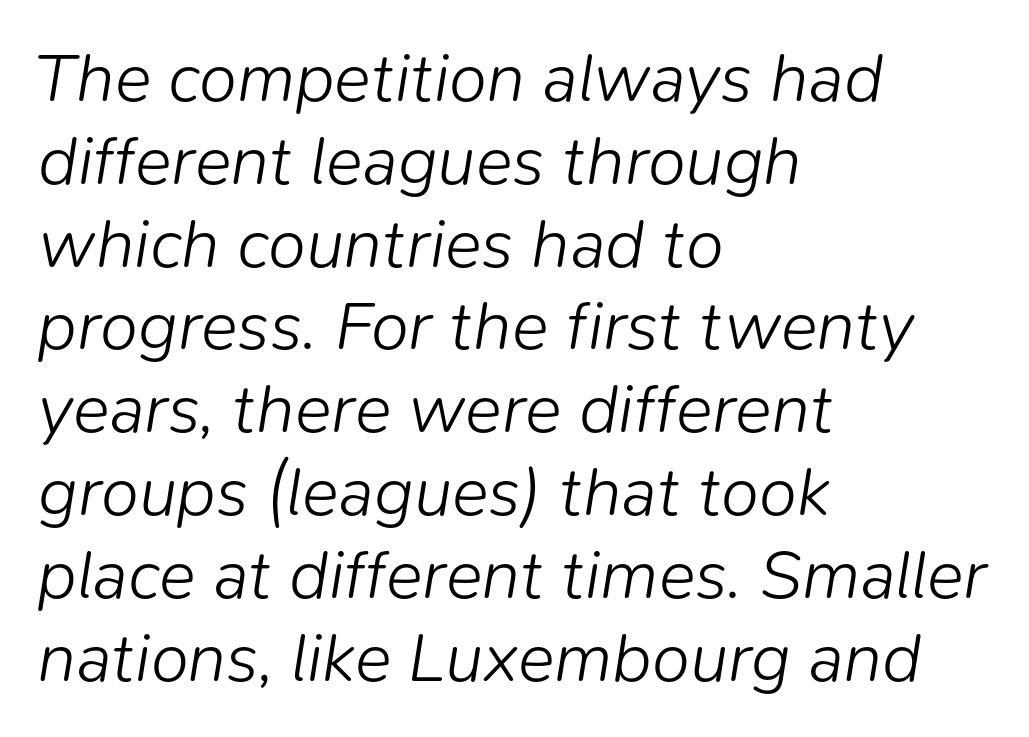
The image shows 69 px light type, italic (leaning right); set left-aligned, line spacing 1.2x, normal letter spacing, not underlined; low stroke contrast and a medium x-height.
